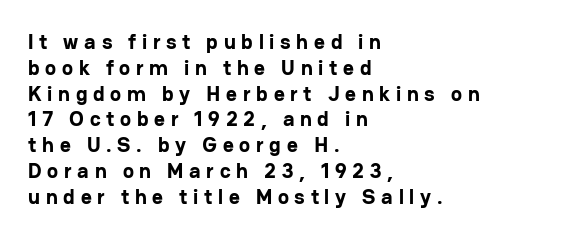
Substantial extra tracking has been applied to these lines. Decoration check: the copy has no underline. A classic flush-left, rag-right setting is used for this passage. In terms of weight, the rendering is a true, heavy bold. Tall strokes in this sample are plumb rather than angled.
